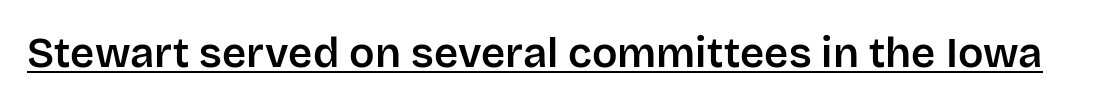
The image shows 42 px sans-serif type, upright; set normal letter spacing, underlined; low stroke contrast and a large x-height.
